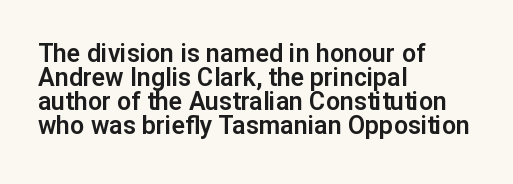
Q: Is the text italic (slanted)? A: No, it is upright.
Q: Is the text underlined? A: No.
Q: How is the paragraph aligned? A: Left-aligned.
Q: Is the spacing between letters normal or unusually wide? A: Normal.
Q: Is the spacing between lines tight, normal or loose? A: Tight.
